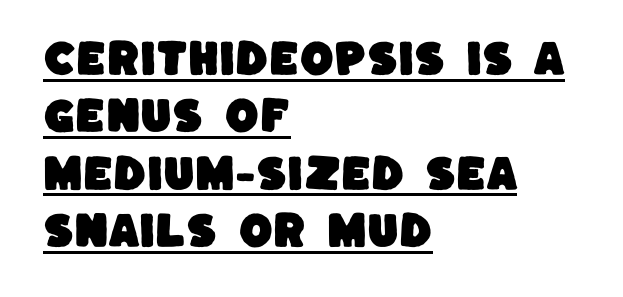
{"serif": "no", "width": "normal", "stroke_contrast": "low", "x_height": "large", "monospaced": "no", "underline": "yes", "align": "left", "line_spacing": "normal", "line_spacing_ratio": 1.47, "letter_spacing": "normal", "letter_spacing_em": 0.0, "glyph_px": 39}
